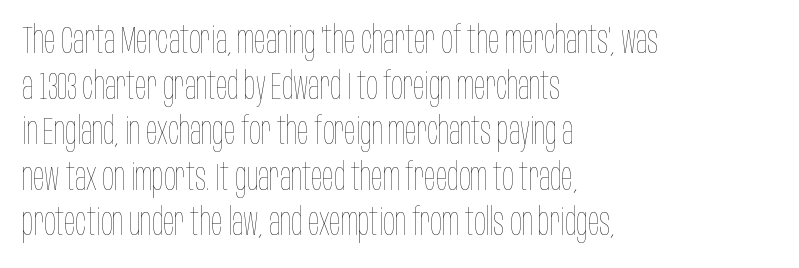
Q: Is the text bold? A: No.
Q: Is the text italic (slanted)? A: No, it is upright.
Q: Is the text underlined? A: No.
Q: How is the paragraph aligned? A: Left-aligned.
Q: Is the spacing between letters normal or unusually wide? A: Normal.
Q: Width (condensed, normal, or wide)? A: Condensed.
Q: Stroke contrast? A: Low.
Q: x-height? A: Large.
Q: Monospaced? A: No.
